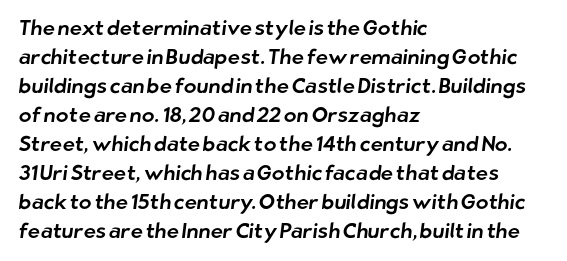
{"underline": "no", "align": "left", "line_spacing": "normal", "line_spacing_ratio": 1.38, "letter_spacing": "normal", "letter_spacing_em": 0.0, "glyph_px": 21}
